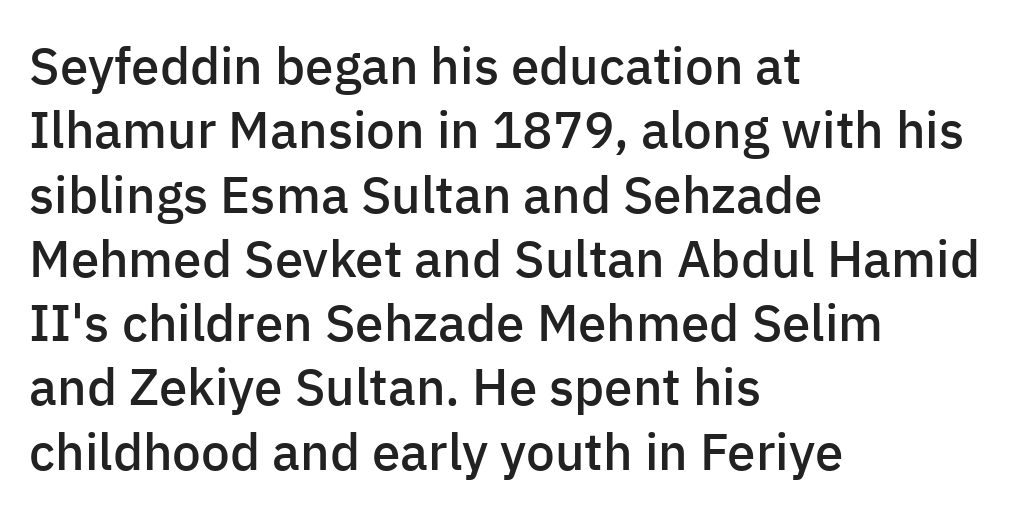
Q: Is the text bold? A: Semi-bold.
Q: Is the text italic (slanted)? A: No, it is upright.
Q: Is the typeface a serif or a sans-serif typeface? A: Sans-serif.
Q: Is the text underlined? A: No.
Q: How is the paragraph aligned? A: Left-aligned.
Q: Is the spacing between letters normal or unusually wide? A: Normal.
Q: Is the spacing between lines tight, normal or loose? A: Normal.
Q: Width (condensed, normal, or wide)? A: Normal.
Q: Stroke contrast? A: Low.
Q: x-height? A: Medium.
Q: Monospaced? A: No.
